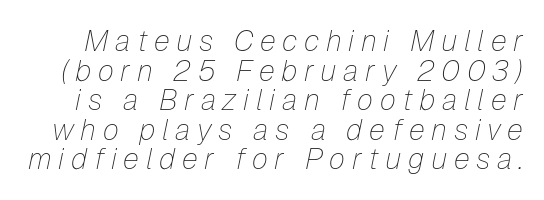
The image shows 29 px thin type, italic (leaning right); set tight line spacing (1.02x), unusually wide letter spacing (+0.23 em), not underlined; low stroke contrast and a medium x-height.
